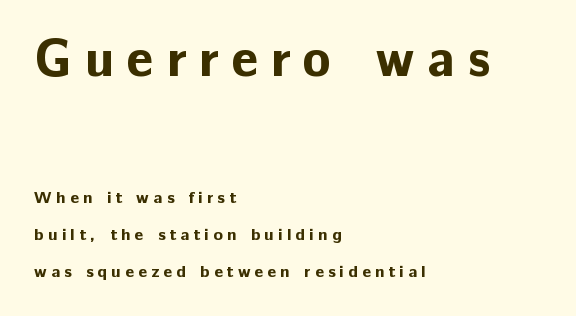
The image shows 52 px bold sans-serif type, upright; set left-aligned, loose line spacing (2.18x), unusually wide letter spacing (+0.25 em), not underlined; the first (top) block is 3.06x larger; low stroke contrast and a medium x-height.
